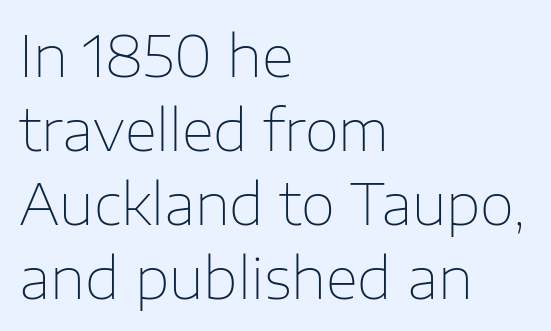
Q: Is the text bold? A: No.
Q: Is the text italic (slanted)? A: No, it is upright.
Q: Is the typeface a serif or a sans-serif typeface? A: Sans-serif.
Q: Is the text underlined? A: No.
Q: How is the paragraph aligned? A: Left-aligned.
Q: Is the spacing between letters normal or unusually wide? A: Normal.
Q: Is the spacing between lines tight, normal or loose? A: Normal.
Q: Width (condensed, normal, or wide)? A: Normal.
Q: Stroke contrast? A: Low.
Q: x-height? A: Medium.
Q: Monospaced? A: No.
